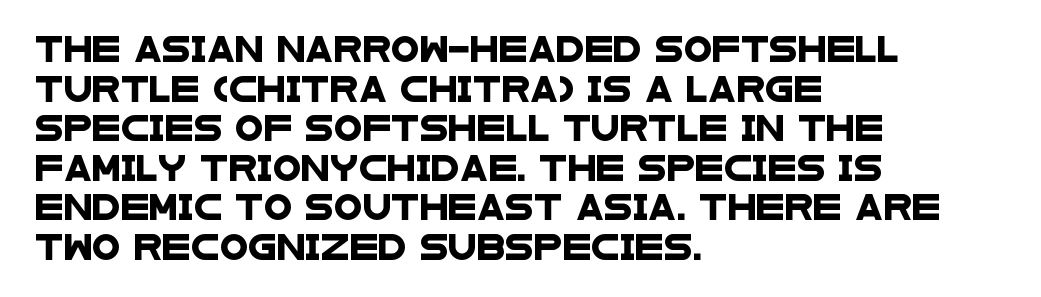
The passage shown is not underscored anywhere. Regarding leading, the lines here are spaced in the standard way. Line starts are locked; line ends wander. No extra tracking has been applied to these lines.
